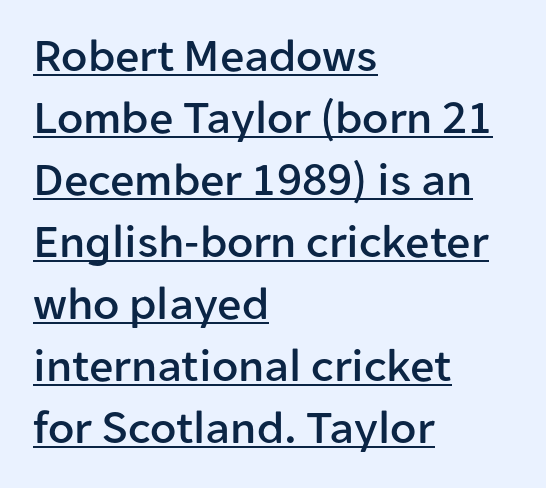
Decoration check: the copy is underlined. Proportional: the letters do not fall into vertical columns. Unlike italic type, these characters show no tilt at all. The rag falls on the right side of this text block. The gaps between neighbouring characters are ordinary and unremarkable. Line spacing here is normal.
